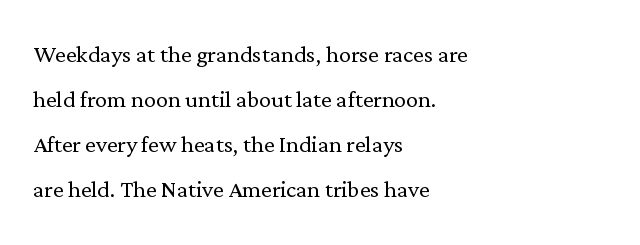
Q: Is the text bold? A: No.
Q: Is the text italic (slanted)? A: No, it is upright.
Q: Is the typeface a serif or a sans-serif typeface? A: Serif.
Q: Is the text underlined? A: No.
Q: How is the paragraph aligned? A: Left-aligned.
Q: Is the spacing between letters normal or unusually wide? A: Normal.
Q: Is the spacing between lines tight, normal or loose? A: Normal.
Q: Width (condensed, normal, or wide)? A: Normal.
Q: Stroke contrast? A: Low.
Q: x-height? A: Medium.
Q: Monospaced? A: No.
